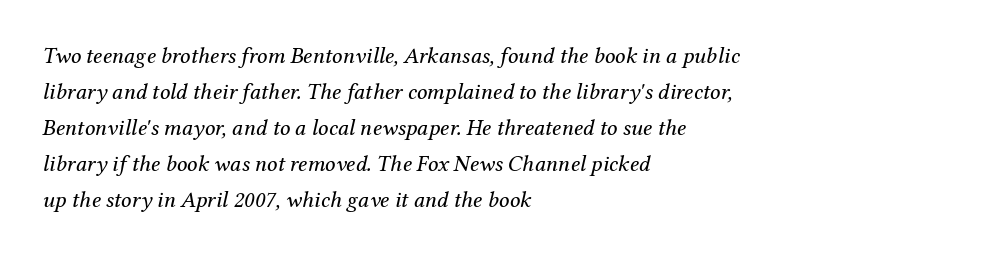
This rendering features lettering with no underline. The strokes carry an ordinary text weight at most. Does the lettering tilt? It does — this is italic. If you measured baseline to baseline, you'd find a middling distance. Reading down the block, your eye returns to a fixed left position each line.
